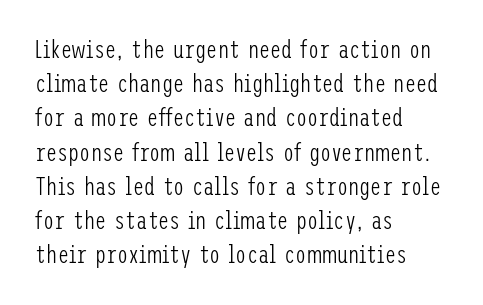
Q: Is the text bold? A: No.
Q: Is the text italic (slanted)? A: No, it is upright.
Q: Is the text underlined? A: No.
Q: How is the paragraph aligned? A: Left-aligned.
Q: Is the spacing between letters normal or unusually wide? A: Normal.
Q: Is the spacing between lines tight, normal or loose? A: Normal.
